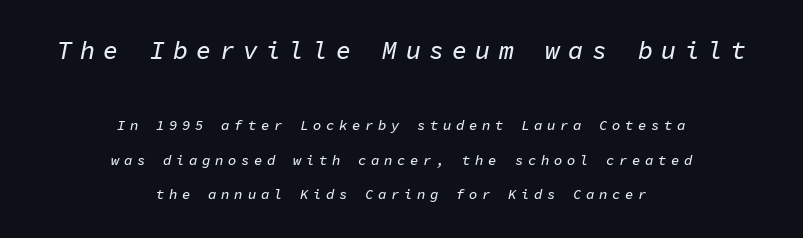
Block one is the big one; block two sits smaller underneath. Style check: oblique. Quick note: underline off. Short and long lines alike share a common midpoint.
